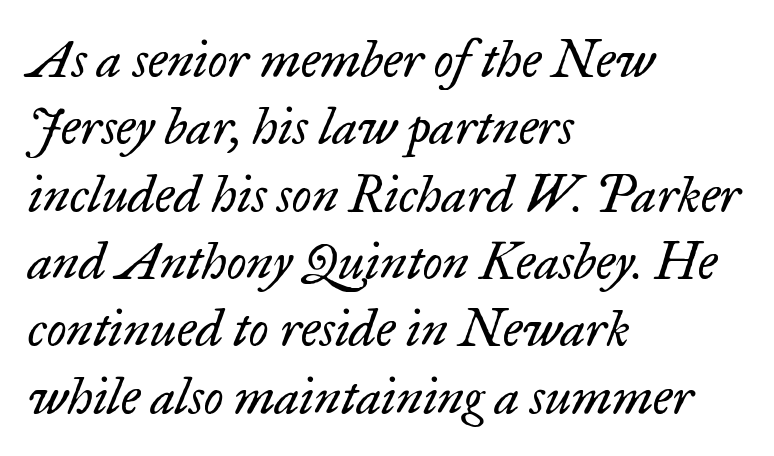
The rendering keeps characters at their native spacing. Nothing heavy about these letters — not bold at all. The strip under each line holds only bare page. Vertical spacing — default. Layout note: lines flush left.
